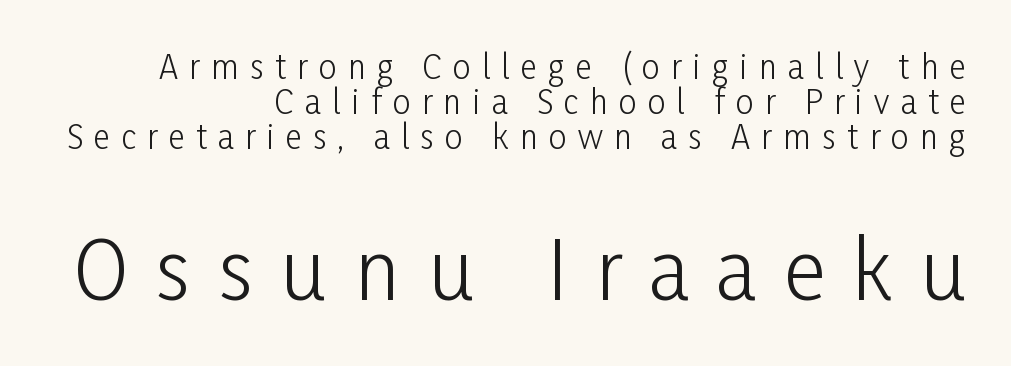
{"serif": "no", "italic": "no", "bold": "no", "weight": "light", "width": "condensed", "stroke_contrast": "low", "x_height": "medium", "monospaced": "no", "underline": "no", "align": "right", "line_spacing": "tight", "line_spacing_ratio": 1.1, "letter_spacing": "wide", "letter_spacing_em": 0.35, "larger_block": "second", "size_ratio": 2.5, "glyph_px": 80}
